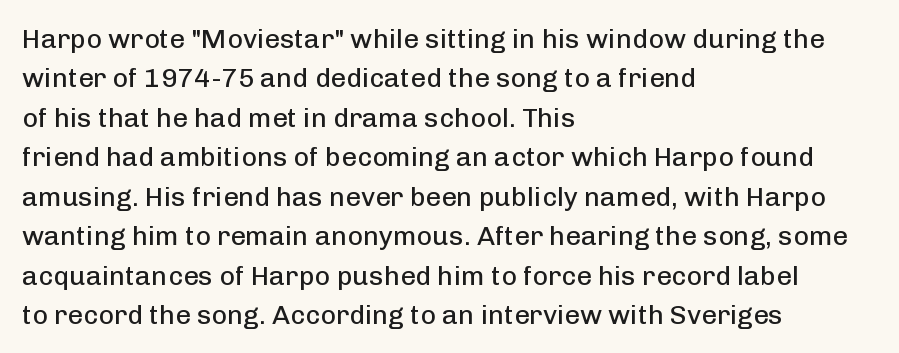
Q: Is the text bold? A: No.
Q: Is the text italic (slanted)? A: No, it is upright.
Q: Is the text underlined? A: No.
Q: How is the paragraph aligned? A: Left-aligned.
Q: Is the spacing between letters normal or unusually wide? A: Normal.
Q: Is the spacing between lines tight, normal or loose? A: Normal.
